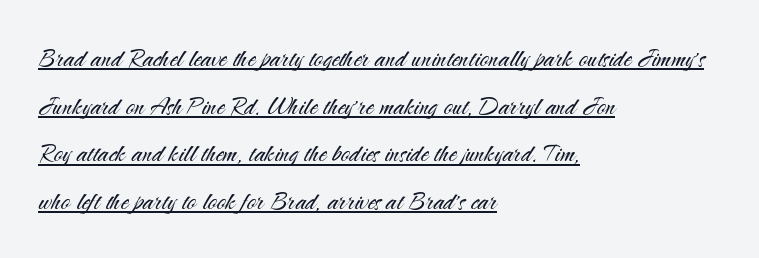
Q: Is the text bold? A: No.
Q: Is the text italic (slanted)? A: Yes.
Q: Is the typeface a serif or a sans-serif typeface? A: Sans-serif.
Q: Is the text underlined? A: Yes.
Q: How is the paragraph aligned? A: Left-aligned.
Q: Is the spacing between letters normal or unusually wide? A: Normal.
Q: Is the spacing between lines tight, normal or loose? A: Normal.
Q: Width (condensed, normal, or wide)? A: Normal.
Q: Stroke contrast? A: Medium.
Q: x-height? A: Small.
Q: Monospaced? A: No.
